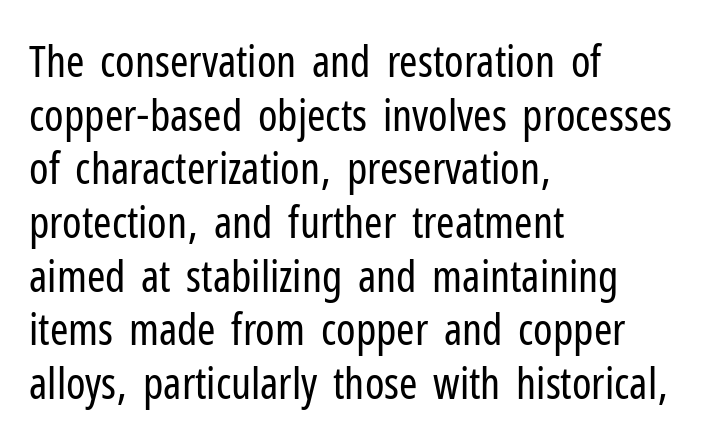
The image shows 44 px regular-weight, condensed sans-serif type, upright; set left-aligned, line spacing 1.22x, normal letter spacing, not underlined; low stroke contrast and a medium x-height.
